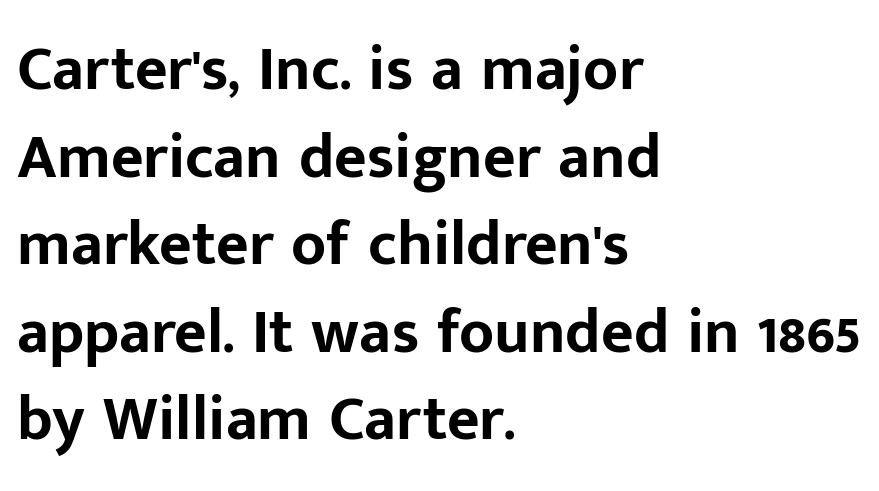
The image shows 63 px bold sans-serif type, upright; set left-aligned, normal line spacing (1.39x), normal letter spacing, not underlined; low stroke contrast and a medium x-height.
